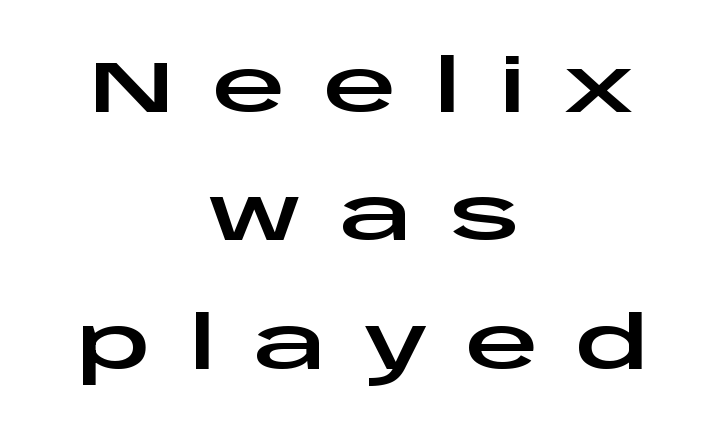
Examine the stroke ends and you'll find no serifs. Posture: straight, roman, zero tilt. The rendering inserts visible extra space after every character. One-word summary of the alignment: center. Has an underline been added? It has not. Spacing verdict: proportional, widths tailored to each character.
